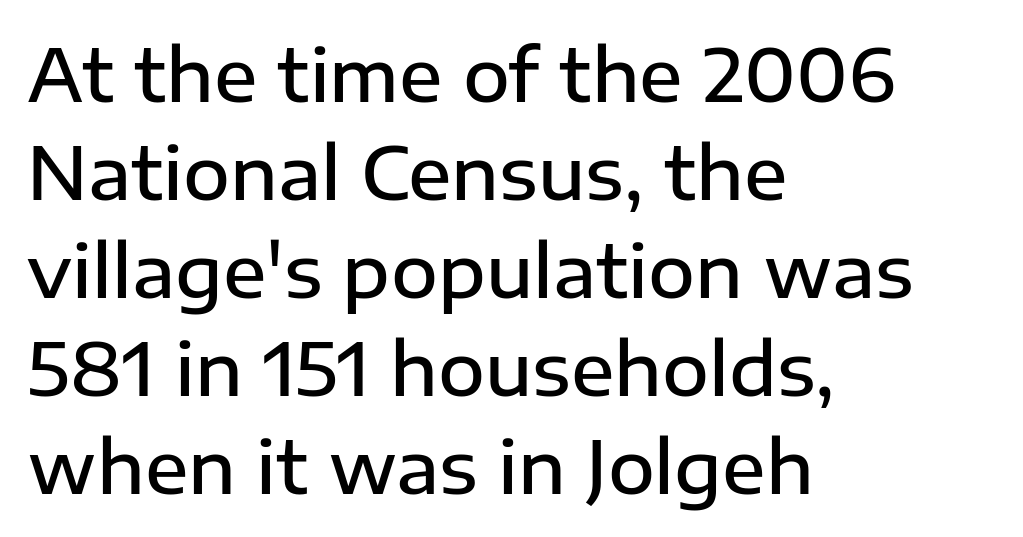
Here the designer chose a conventional face with non-uniform glyph widths. Teacher's note: observe the even left margin — that is flush-left alignment. The words here are not underlined. Does the type have serifs? No, each stem ends abruptly. Letter spacing: default.
